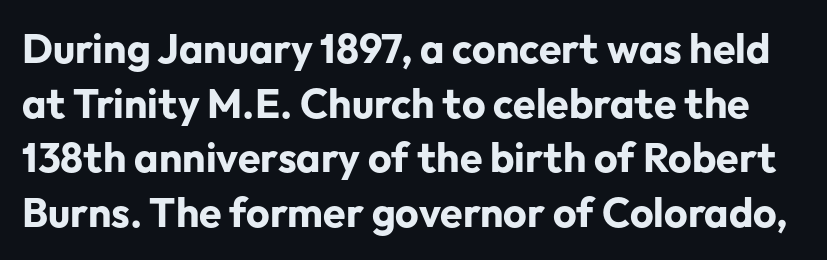
Is there much room between lines? A standard amount, neither cramped nor airy. These lines are composed in type without serifs. Is this a fixed-width face? No — the glyphs have proportional, varying widths. Each word holds together tightly as a unit, with standard inter-letter gaps. Style check: upright.
